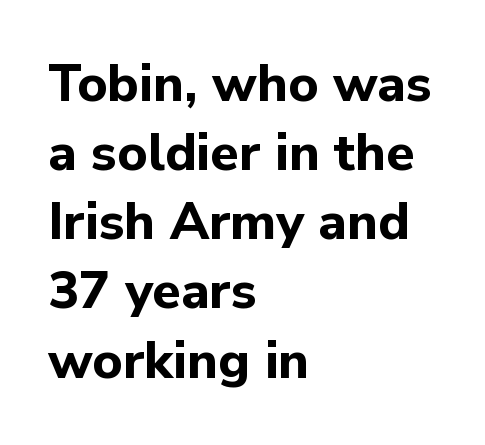
Q: Is the text bold? A: Yes.
Q: Is the text italic (slanted)? A: No, it is upright.
Q: Is the typeface a serif or a sans-serif typeface? A: Sans-serif.
Q: Is the text underlined? A: No.
Q: How is the paragraph aligned? A: Left-aligned.
Q: Is the spacing between letters normal or unusually wide? A: Normal.
Q: Is the spacing between lines tight, normal or loose? A: Normal.
Q: Width (condensed, normal, or wide)? A: Normal.
Q: Stroke contrast? A: Low.
Q: x-height? A: Medium.
Q: Monospaced? A: No.
